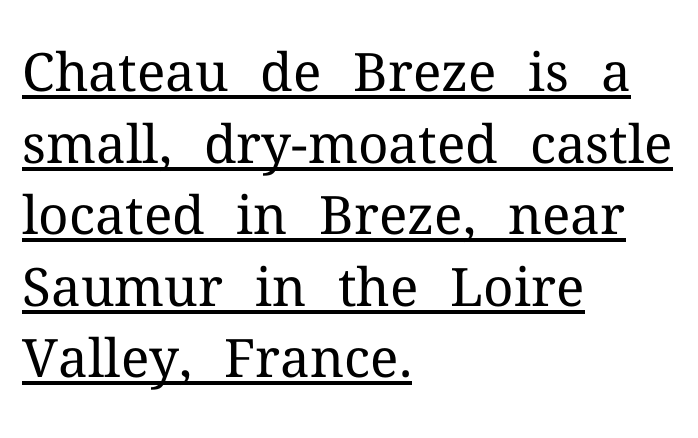
Q: Is the text bold? A: No.
Q: Is the text italic (slanted)? A: No, it is upright.
Q: Is the typeface a serif or a sans-serif typeface? A: Serif.
Q: Is the text underlined? A: Yes.
Q: How is the paragraph aligned? A: Left-aligned.
Q: Is the spacing between letters normal or unusually wide? A: Normal.
Q: Is the spacing between lines tight, normal or loose? A: Normal.
Q: Width (condensed, normal, or wide)? A: Normal.
Q: Stroke contrast? A: Medium.
Q: x-height? A: Medium.
Q: Monospaced? A: No.
